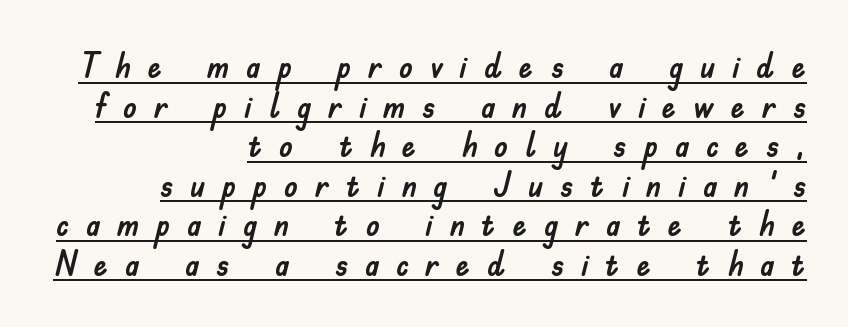
The image shows 35 px sans-serif type; set right-aligned, tight line spacing (1.13x), unusually wide letter spacing (+0.48 em), underlined; low stroke contrast and a small x-height.
